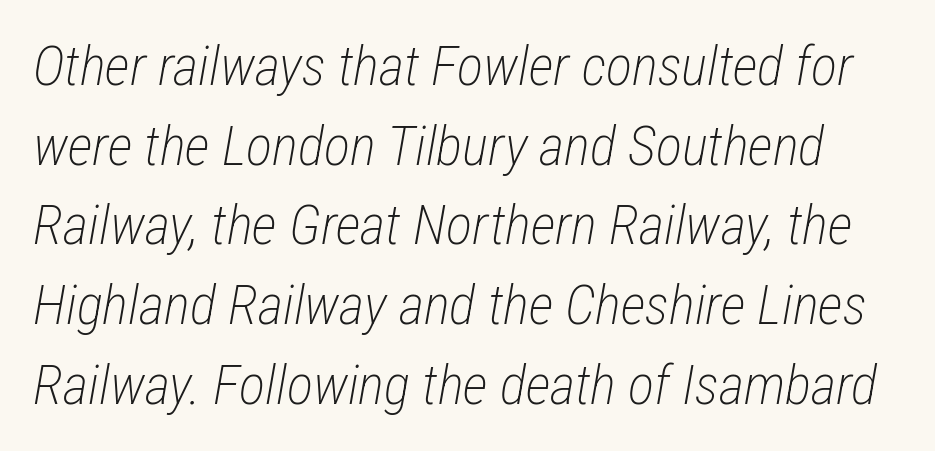
Students, note that the glyphs here touch the page at normal intervals. The baseline area is clear. Normally led — the rows are evenly, conventionally spaced. No heavy texture on the line: the type isn't bold. Spacing verdict: proportional, widths tailored to each character.
